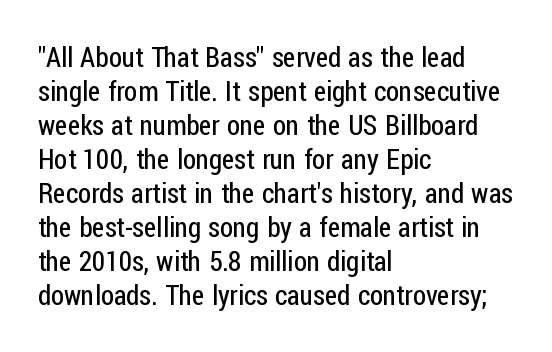
{"italic": "no", "bold": "no", "underline": "no", "align": "left", "line_spacing": "normal", "line_spacing_ratio": 1.26, "letter_spacing": "normal", "letter_spacing_em": 0.0, "glyph_px": 27}
